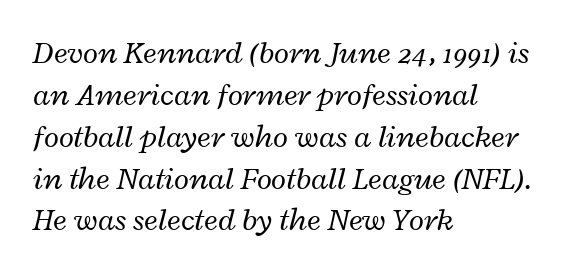
Q: Is the text bold? A: No.
Q: Is the text italic (slanted)? A: Yes, it leans right by about 12 degrees.
Q: Is the text underlined? A: No.
Q: How is the paragraph aligned? A: Left-aligned.
Q: Is the spacing between letters normal or unusually wide? A: Normal.
Q: Is the spacing between lines tight, normal or loose? A: Normal.
Q: Width (condensed, normal, or wide)? A: Wide.
Q: Stroke contrast? A: Low.
Q: x-height? A: Medium.
Q: Monospaced? A: No.
